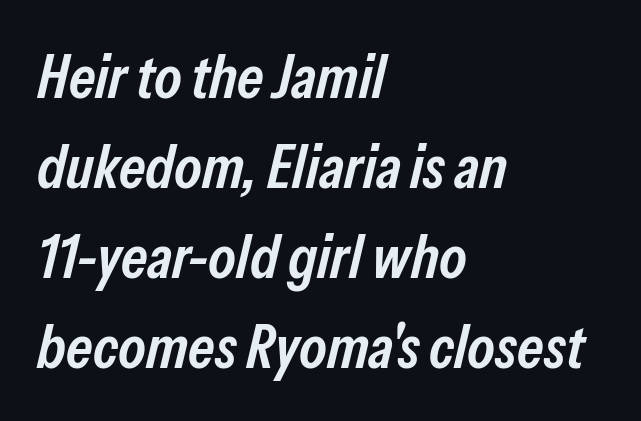
Q: Is the text bold? A: Semi-bold.
Q: Is the text italic (slanted)? A: Yes, it leans right by about 13 degrees.
Q: Is the text underlined? A: No.
Q: How is the paragraph aligned? A: Left-aligned.
Q: Is the spacing between letters normal or unusually wide? A: Normal.
Q: Is the spacing between lines tight, normal or loose? A: Normal.
Q: Width (condensed, normal, or wide)? A: Condensed.
Q: Stroke contrast? A: Low.
Q: x-height? A: Medium.
Q: Monospaced? A: No.
